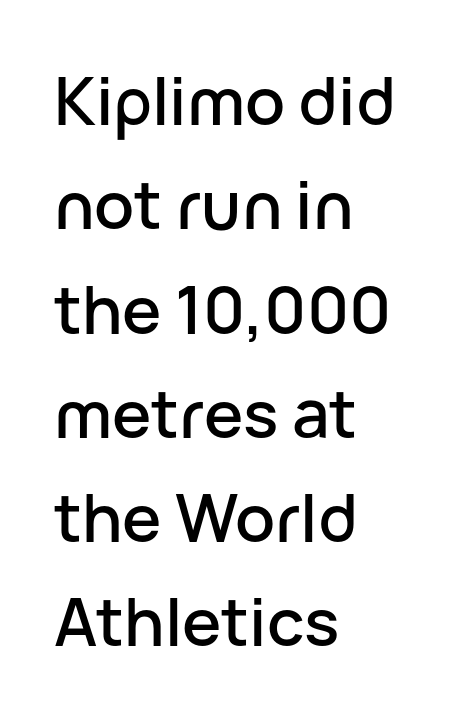
Serif or sans? Sans — the stroke terminals are bare. The letters advance in unequal steps, a hallmark of proportional type. Words appear dense and cohesive because spacing is normal. You can tell it's not italic because the verticals are truly vertical. Successive baselines arrive at the customary interval. Visually the block forms a straight wall on the left and a jagged coastline on the right.
